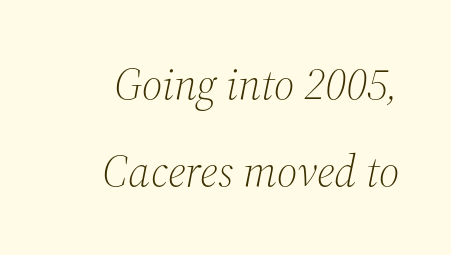
{"serif": "yes", "italic": "yes", "lean": "right", "slant_degrees": 12, "bold": "no", "weight": "light", "width": "normal", "stroke_contrast": "medium", "x_height": "medium", "monospaced": "no", "underline": "no", "line_spacing": "loose", "line_spacing_ratio": 1.94, "letter_spacing": "normal", "letter_spacing_em": 0.0, "glyph_px": 45}
